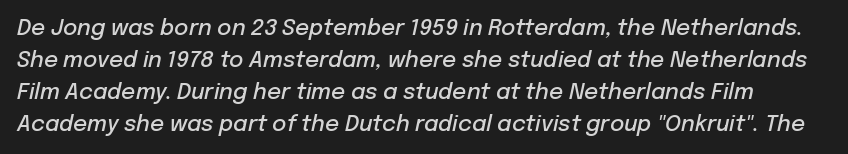
{"italic": "yes", "lean": "right", "slant_degrees": 12, "bold": "semi", "underline": "no", "line_spacing": "normal", "line_spacing_ratio": 1.45, "letter_spacing": "normal", "letter_spacing_em": 0.0, "glyph_px": 22}
